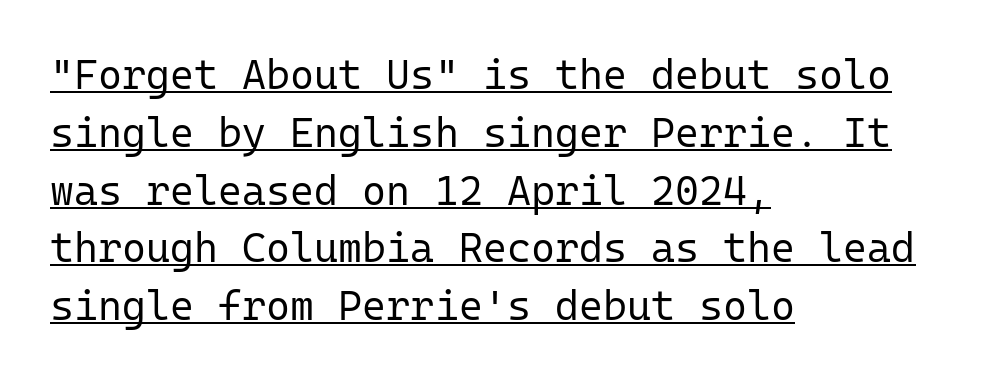
Q: Is the text bold? A: No.
Q: Is the text italic (slanted)? A: No, it is upright.
Q: Is the typeface a serif or a sans-serif typeface? A: Sans-serif.
Q: Is the text underlined? A: Yes.
Q: How is the paragraph aligned? A: Left-aligned.
Q: Is the spacing between letters normal or unusually wide? A: Normal.
Q: Is the spacing between lines tight, normal or loose? A: Normal.
Q: Width (condensed, normal, or wide)? A: Normal.
Q: Stroke contrast? A: Low.
Q: x-height? A: Medium.
Q: Monospaced? A: Yes.
